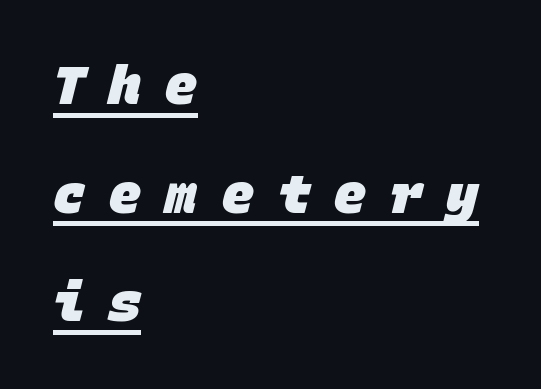
The image shows 53 px heavy sans-serif type, monospaced; set left-aligned, loose line spacing (2.05x), unusually wide letter spacing (+0.46 em), underlined; low stroke contrast and a large x-height.
